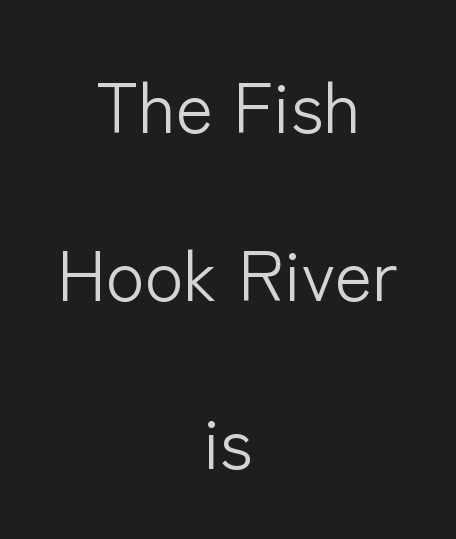
Q: Is the text bold? A: No.
Q: Is the text italic (slanted)? A: No, it is upright.
Q: Is the typeface a serif or a sans-serif typeface? A: Sans-serif.
Q: Is the text underlined? A: No.
Q: How is the paragraph aligned? A: Centered.
Q: Is the spacing between letters normal or unusually wide? A: Normal.
Q: Is the spacing between lines tight, normal or loose? A: Loose.
Q: Width (condensed, normal, or wide)? A: Normal.
Q: Stroke contrast? A: Low.
Q: x-height? A: Medium.
Q: Monospaced? A: No.
